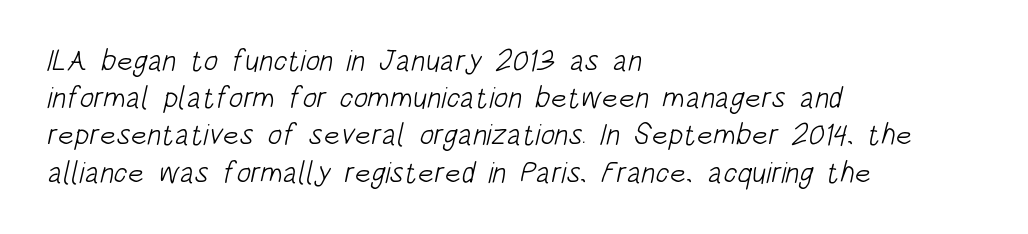
Q: Is the text bold? A: No.
Q: Is the typeface a serif or a sans-serif typeface? A: Sans-serif.
Q: Is the text underlined? A: No.
Q: How is the paragraph aligned? A: Left-aligned.
Q: Is the spacing between letters normal or unusually wide? A: Normal.
Q: Width (condensed, normal, or wide)? A: Condensed.
Q: Stroke contrast? A: Low.
Q: x-height? A: Large.
Q: Monospaced? A: No.
